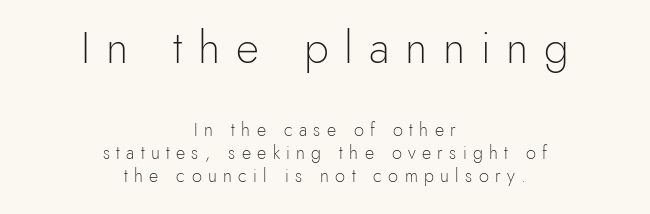
Tracking here is generous; glyphs stand well apart from one another. Caption: upper text group enlarged, lower text group reduced. The lines sit at an ordinary, default distance from one another. Leftover space on each line is divided equally before and after the words. This sample uses a sans-serif face. Unbolded letterforms with no extra heft.
